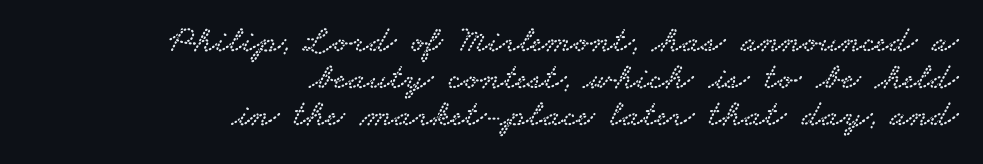
{"serif": "yes", "width": "wide", "stroke_contrast": "low", "x_height": "small", "monospaced": "no", "underline": "no", "align": "right", "line_spacing": "tight", "line_spacing_ratio": 0.98, "letter_spacing": "normal", "letter_spacing_em": 0.0, "glyph_px": 38}
